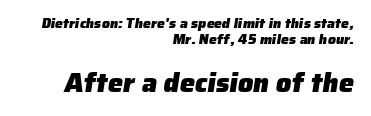
The image shows 27 px bold type; set right-aligned, tight line spacing (1.15x), normal letter spacing, not underlined; the second (bottom) block is 1.93x larger.
